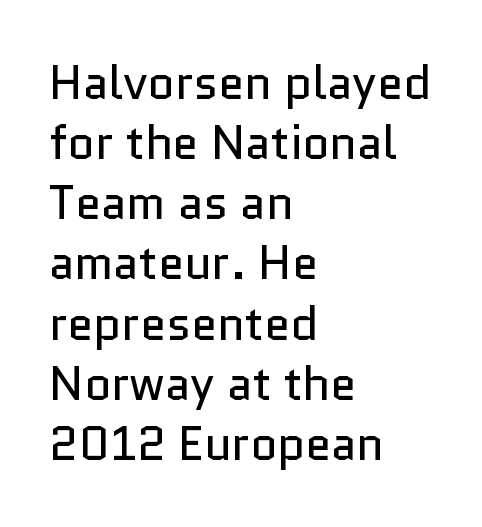
Q: Is the text bold? A: No.
Q: Is the text italic (slanted)? A: No, it is upright.
Q: Is the typeface a serif or a sans-serif typeface? A: Sans-serif.
Q: Is the text underlined? A: No.
Q: How is the paragraph aligned? A: Left-aligned.
Q: Is the spacing between letters normal or unusually wide? A: Normal.
Q: Is the spacing between lines tight, normal or loose? A: Normal.
Q: Width (condensed, normal, or wide)? A: Normal.
Q: Stroke contrast? A: Low.
Q: x-height? A: Medium.
Q: Monospaced? A: No.
